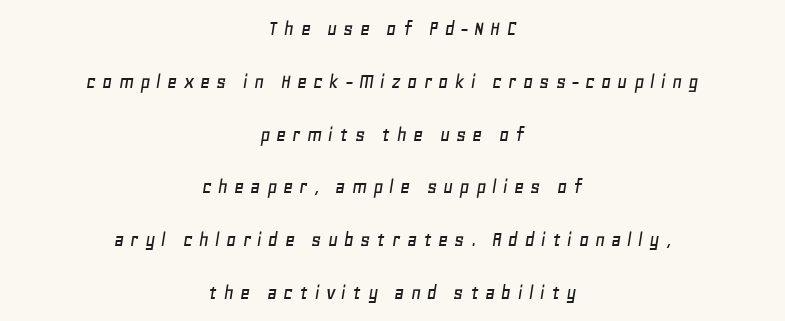
Q: Is the text italic (slanted)? A: Yes, it leans right by about 11 degrees.
Q: Is the text underlined? A: No.
Q: How is the paragraph aligned? A: Centered.
Q: Is the spacing between letters normal or unusually wide? A: Unusually wide.
Q: Is the spacing between lines tight, normal or loose? A: Loose.
